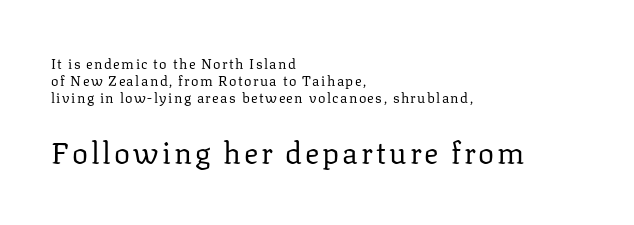
Q: Is the text bold? A: No.
Q: Is the text italic (slanted)? A: No, it is upright.
Q: Is the typeface a serif or a sans-serif typeface? A: Serif.
Q: Is the text underlined? A: No.
Q: How is the paragraph aligned? A: Left-aligned.
Q: Which block of text is set in a larger size, the first (top) or the second (bottom)? A: The second (bottom) one.
Q: Width (condensed, normal, or wide)? A: Normal.
Q: Stroke contrast? A: Low.
Q: x-height? A: Medium.
Q: Monospaced? A: No.
